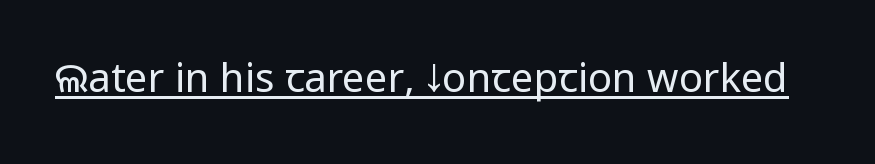
{"serif": "no", "italic": "no", "bold": "no", "weight": "regular", "width": "condensed", "stroke_contrast": "low", "underline": "yes", "letter_spacing": "normal", "letter_spacing_em": 0.0, "glyph_px": 40}
